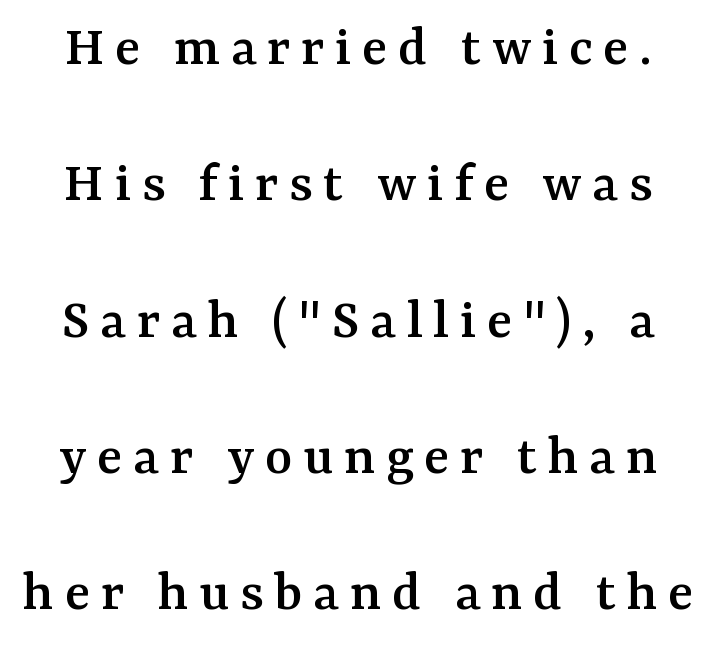
{"serif": "yes", "italic": "no", "width": "normal", "stroke_contrast": "medium", "x_height": "medium", "monospaced": "no", "underline": "no", "line_spacing": "loose", "line_spacing_ratio": 2.31, "glyph_px": 59}
